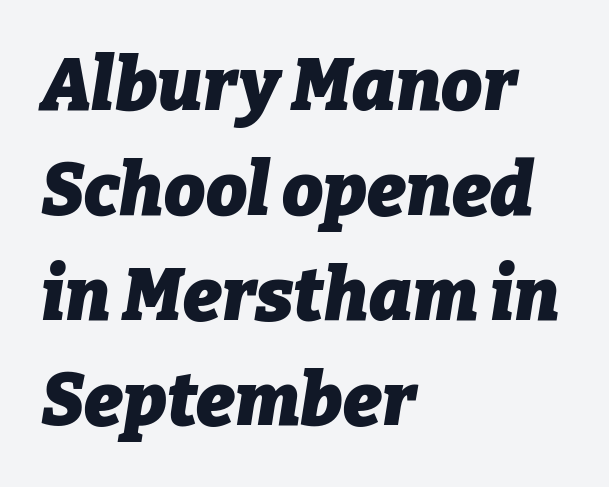
Q: Is the text bold? A: Yes.
Q: Is the text italic (slanted)? A: Yes, it leans right by about 9 degrees.
Q: Is the text underlined? A: No.
Q: How is the paragraph aligned? A: Left-aligned.
Q: Is the spacing between letters normal or unusually wide? A: Normal.
Q: Is the spacing between lines tight, normal or loose? A: Normal.
Q: Width (condensed, normal, or wide)? A: Normal.
Q: Stroke contrast? A: Low.
Q: x-height? A: Medium.
Q: Monospaced? A: No.
